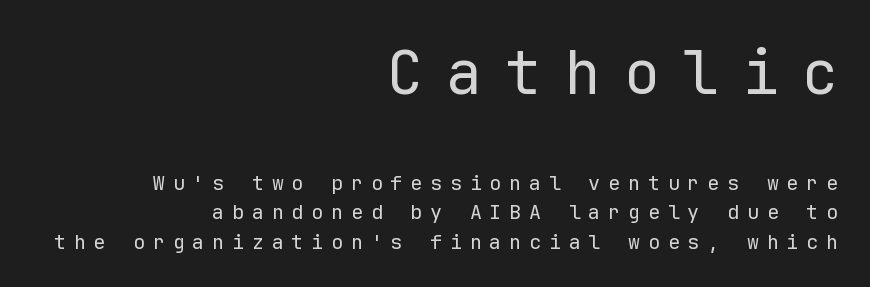
Q: Is the text bold? A: No.
Q: Is the text italic (slanted)? A: No, it is upright.
Q: Is the typeface a serif or a sans-serif typeface? A: Sans-serif.
Q: Is the text underlined? A: No.
Q: How is the paragraph aligned? A: Right-aligned.
Q: Is the spacing between letters normal or unusually wide? A: Unusually wide.
Q: Is the spacing between lines tight, normal or loose? A: Normal.
Q: Which block of text is set in a larger size, the first (top) or the second (bottom)? A: The first (top) one.
Q: Width (condensed, normal, or wide)? A: Normal.
Q: Stroke contrast? A: Low.
Q: x-height? A: Medium.
Q: Monospaced? A: Yes.
